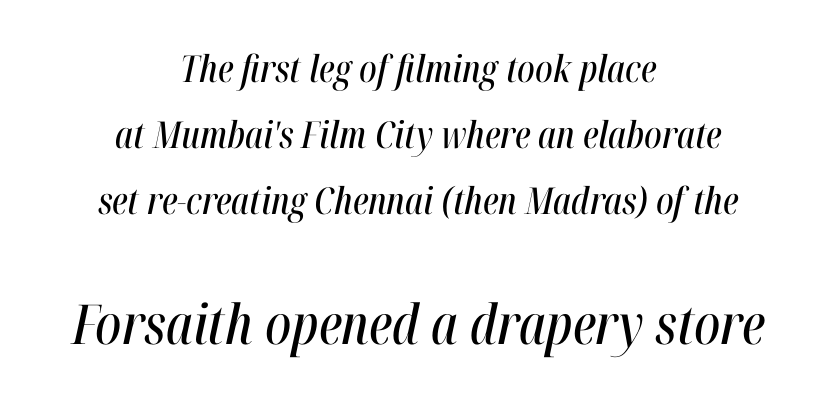
The image shows 55 px condensed type, italic (leaning right); set centered, line spacing 1.79x, normal letter spacing, not underlined; the second (bottom) block is 1.49x larger; high stroke contrast and a medium x-height.
